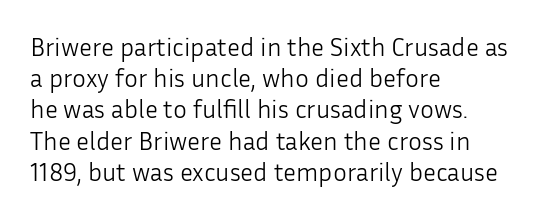
One-word summary of the alignment: left. In terms of letterspacing, this is plain default setting. The words here are not underlined. The characters are drawn with everyday or finer stroke widths. The letters stand straight up with perfectly vertical stems.
